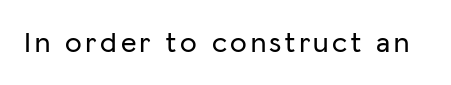
{"serif": "no", "italic": "no", "width": "normal", "stroke_contrast": "low", "x_height": "medium", "monospaced": "no", "underline": "no", "glyph_px": 30}
